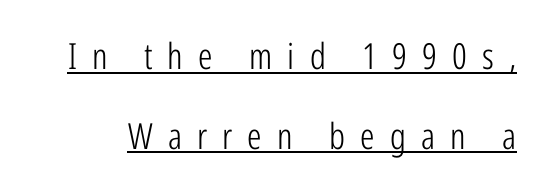
{"serif": "no", "italic": "no", "bold": "no", "weight": "light", "width": "condensed", "stroke_contrast": "low", "x_height": "medium", "monospaced": "no", "underline": "yes", "line_spacing": "loose", "line_spacing_ratio": 2.22, "letter_spacing": "wide", "letter_spacing_em": 0.42, "glyph_px": 36}
